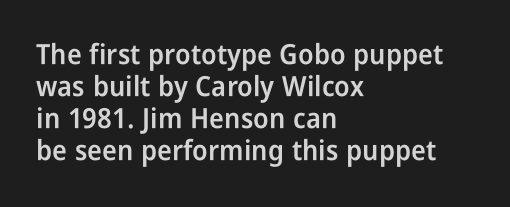
Q: Is the text bold? A: Semi-bold.
Q: Is the text italic (slanted)? A: No, it is upright.
Q: Is the typeface a serif or a sans-serif typeface? A: Sans-serif.
Q: Is the text underlined? A: No.
Q: How is the paragraph aligned? A: Left-aligned.
Q: Is the spacing between letters normal or unusually wide? A: Normal.
Q: Is the spacing between lines tight, normal or loose? A: Tight.
Q: Width (condensed, normal, or wide)? A: Condensed.
Q: Stroke contrast? A: Low.
Q: x-height? A: Medium.
Q: Monospaced? A: No.
